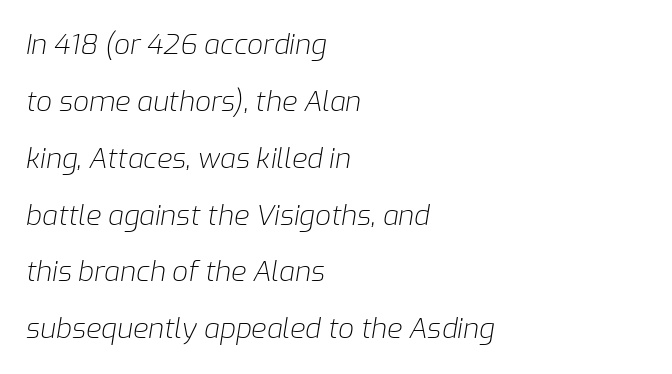
The image shows 28 px light type, italic (leaning right); set left-aligned, loose line spacing (2.03x), normal letter spacing, not underlined; low stroke contrast and a medium x-height.
